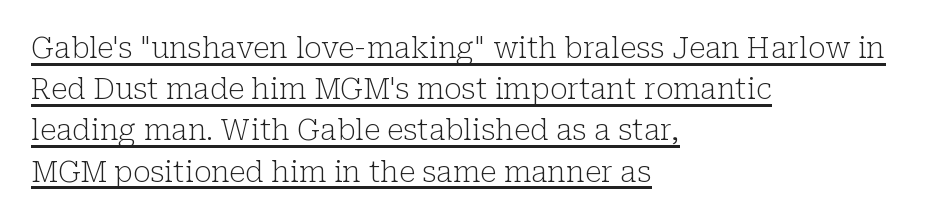
The image shows 29 px light serif type, upright; set left-aligned, normal line spacing (1.42x), normal letter spacing, underlined; low stroke contrast and a medium x-height.
